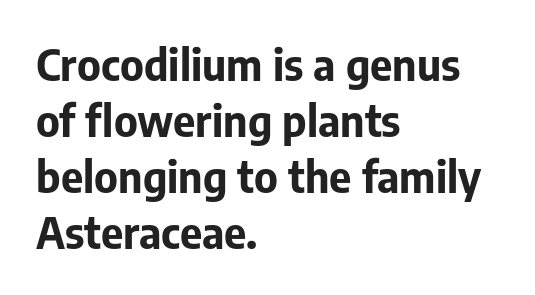
Q: Is the text bold? A: Yes.
Q: Is the text italic (slanted)? A: No, it is upright.
Q: Is the typeface a serif or a sans-serif typeface? A: Sans-serif.
Q: Is the text underlined? A: No.
Q: How is the paragraph aligned? A: Left-aligned.
Q: Is the spacing between letters normal or unusually wide? A: Normal.
Q: Is the spacing between lines tight, normal or loose? A: Normal.
Q: Width (condensed, normal, or wide)? A: Normal.
Q: Stroke contrast? A: Low.
Q: x-height? A: Medium.
Q: Monospaced? A: No.
